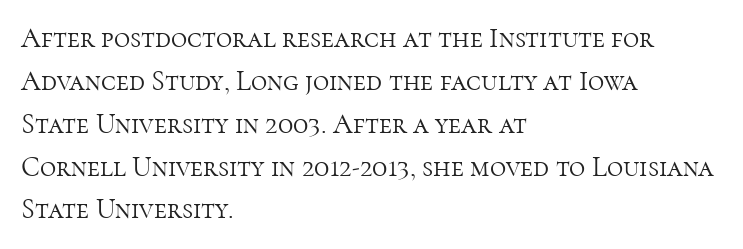
The image shows 28 px light serif type, upright; set left-aligned, normal line spacing (1.53x), normal letter spacing, not underlined; high stroke contrast and a medium x-height.
